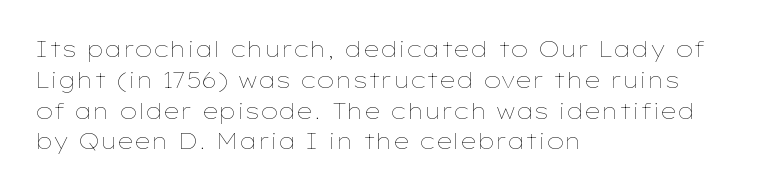
{"italic": "no", "bold": "no", "underline": "no", "align": "left", "line_spacing": "normal", "line_spacing_ratio": 1.4, "letter_spacing": "normal", "letter_spacing_em": 0.0, "glyph_px": 22}
